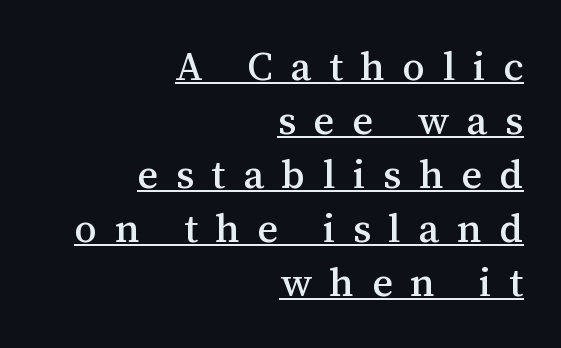
Visually the block forms a straight wall on the right and a jagged coastline on the left. The sample's only ornament is a line tracing under the words. Spacing verdict: proportional, widths tailored to each character. The designer went with a serif here, giving each stem small feet.
